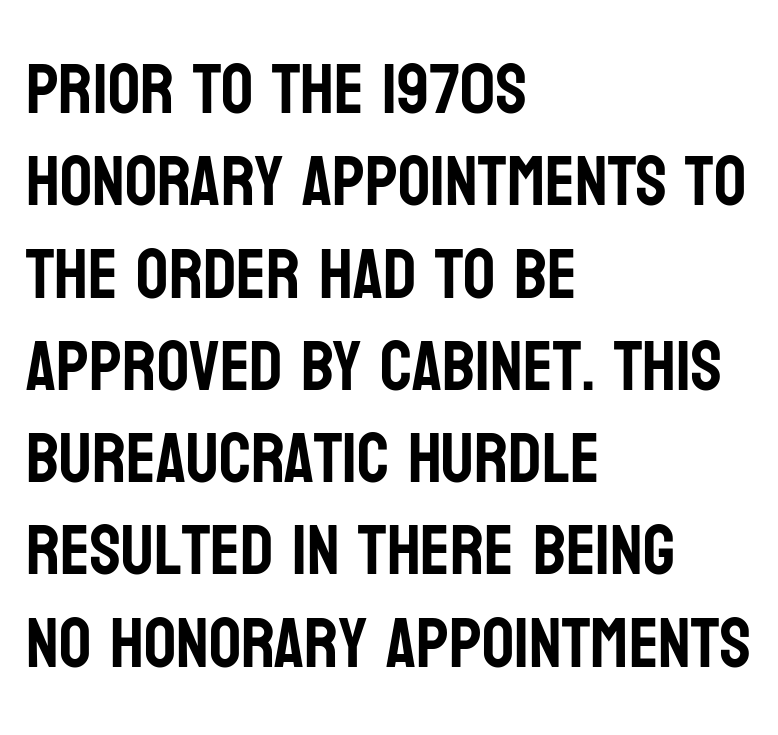
The image shows 71 px condensed sans-serif type, upright; set left-aligned, normal line spacing (1.3x), normal letter spacing, not underlined; low stroke contrast and a large x-height.
